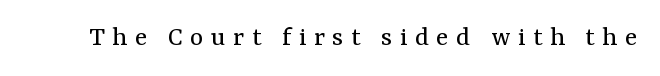
Q: Is the text bold? A: No.
Q: Is the text italic (slanted)? A: No, it is upright.
Q: Is the typeface a serif or a sans-serif typeface? A: Serif.
Q: Is the text underlined? A: No.
Q: Is the spacing between letters normal or unusually wide? A: Unusually wide.
Q: Width (condensed, normal, or wide)? A: Normal.
Q: Stroke contrast? A: Medium.
Q: x-height? A: Medium.
Q: Monospaced? A: No.
